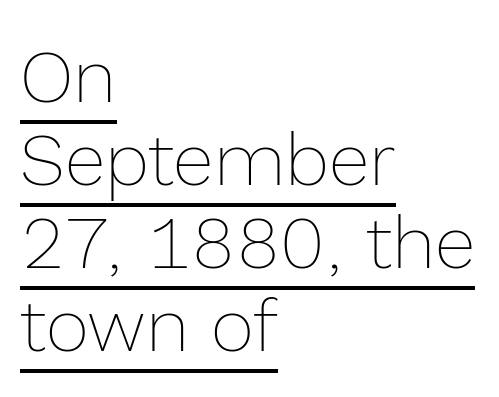
{"italic": "no", "bold": "no", "weight": "thin", "width": "normal", "x_height": "medium", "monospaced": "no", "underline": "yes", "align": "left", "line_spacing": "tight", "line_spacing_ratio": 1.12, "letter_spacing": "normal", "letter_spacing_em": 0.0, "glyph_px": 74}
